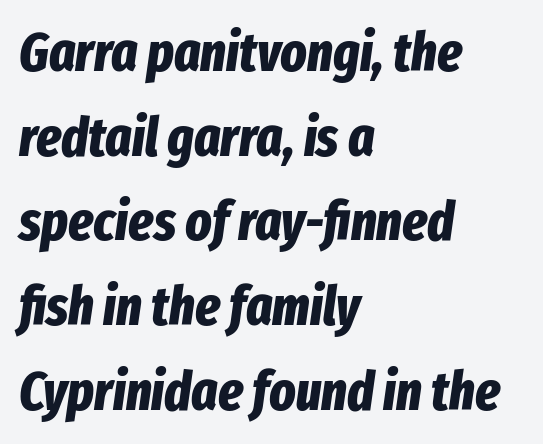
The image shows 55 px bold, condensed type, italic (leaning right); set left-aligned, normal line spacing (1.54x), normal letter spacing, not underlined; low stroke contrast and a medium x-height.
